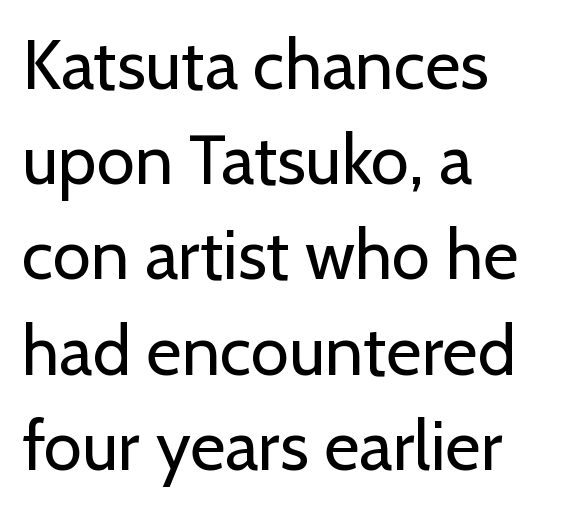
{"serif": "no", "italic": "no", "bold": "no", "weight": "regular", "width": "normal", "stroke_contrast": "low", "x_height": "medium", "monospaced": "no", "underline": "no", "align": "left", "line_spacing": "normal", "line_spacing_ratio": 1.38, "letter_spacing": "normal", "letter_spacing_em": 0.0, "glyph_px": 69}
